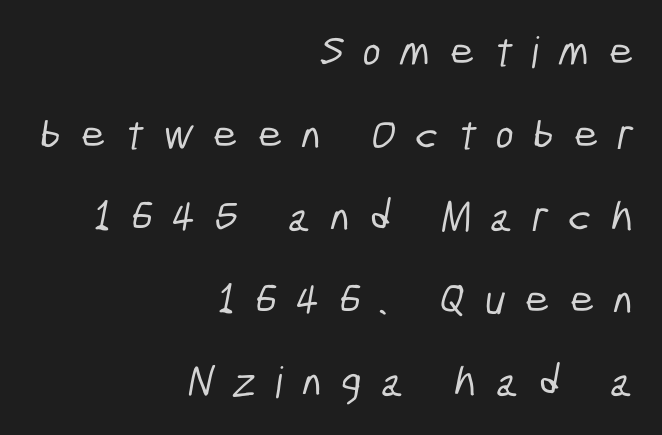
Q: Is the typeface a serif or a sans-serif typeface? A: Sans-serif.
Q: Is the text underlined? A: No.
Q: How is the paragraph aligned? A: Right-aligned.
Q: Is the spacing between letters normal or unusually wide? A: Unusually wide.
Q: Is the spacing between lines tight, normal or loose? A: Loose.
Q: Width (condensed, normal, or wide)? A: Condensed.
Q: Stroke contrast? A: Low.
Q: x-height? A: Medium.
Q: Monospaced? A: No.
